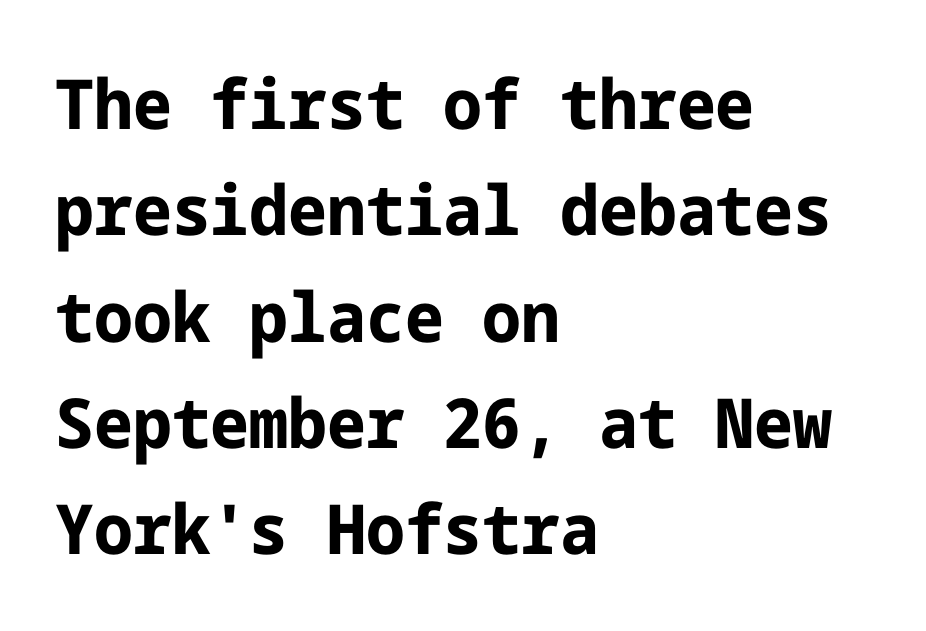
The image shows 69 px bold sans-serif type, upright; set left-aligned, normal line spacing (1.54x), normal letter spacing, not underlined; low stroke contrast and a medium x-height.
